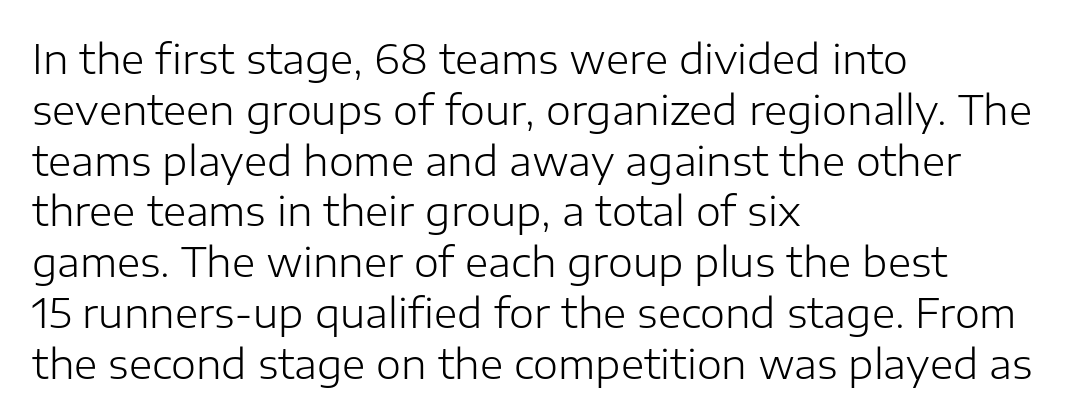
{"serif": "no", "italic": "no", "bold": "no", "weight": "light", "width": "normal", "stroke_contrast": "low", "x_height": "medium", "monospaced": "no", "underline": "no", "align": "left", "line_spacing": "normal", "line_spacing_ratio": 1.27, "letter_spacing": "normal", "letter_spacing_em": 0.0, "glyph_px": 40}
